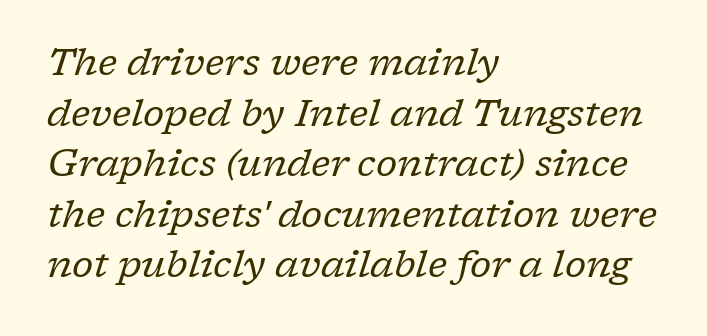
The image shows 38 px regular-weight serif type, italic (leaning right); set left-aligned, normal line spacing (1.33x), normal letter spacing, not underlined; low stroke contrast and a medium x-height.
